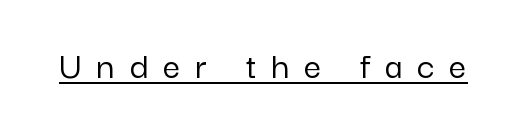
Here the glyphs are tracked loosely, breaking word shapes into spaced letters. Looks like regular typesetting: each glyph gets only the width it needs. The lettering stays uniformly vertical, giving the passage a roman look. Regarding serifs, this sample does without them.
